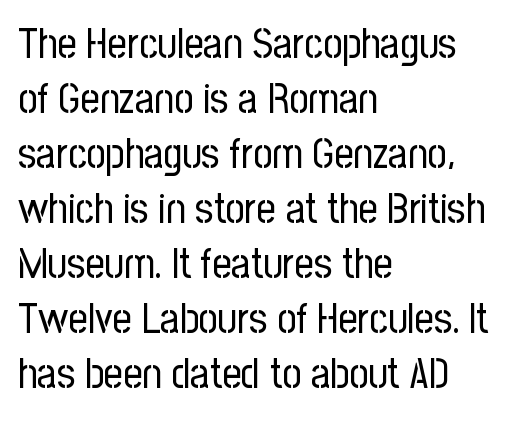
Q: Is the text bold? A: No.
Q: Is the text italic (slanted)? A: No, it is upright.
Q: Is the typeface a serif or a sans-serif typeface? A: Sans-serif.
Q: Is the text underlined? A: No.
Q: How is the paragraph aligned? A: Left-aligned.
Q: Is the spacing between letters normal or unusually wide? A: Normal.
Q: Is the spacing between lines tight, normal or loose? A: Normal.
Q: Width (condensed, normal, or wide)? A: Condensed.
Q: Stroke contrast? A: Low.
Q: x-height? A: Medium.
Q: Monospaced? A: No.
